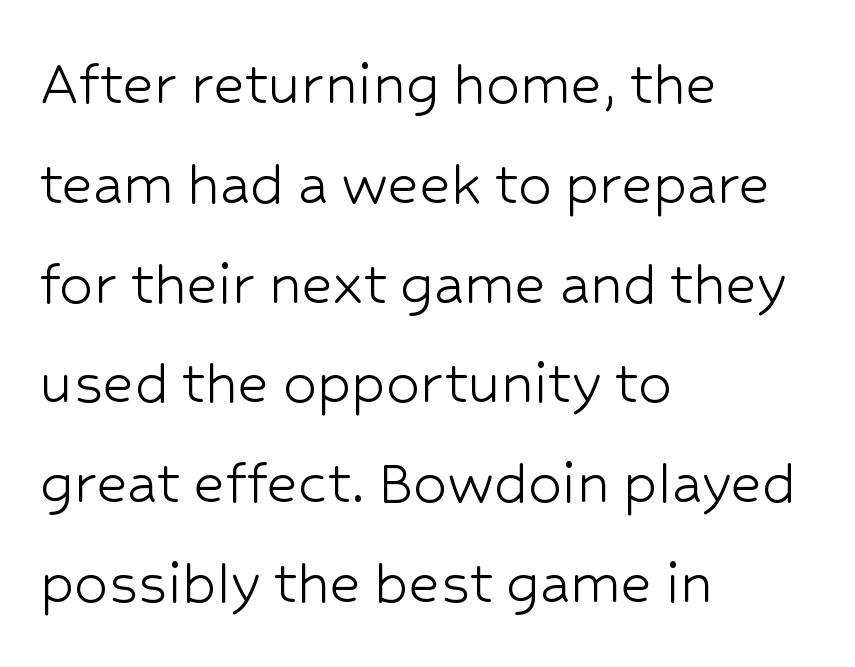
{"serif": "no", "italic": "no", "bold": "no", "weight": "light", "width": "normal", "stroke_contrast": "low", "x_height": "medium", "monospaced": "no", "underline": "no", "align": "left", "line_spacing": "normal", "line_spacing_ratio": 1.49, "letter_spacing": "normal", "letter_spacing_em": 0.0, "glyph_px": 67}
